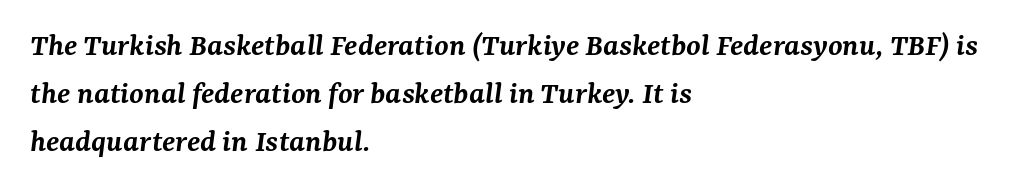
{"serif": "yes", "italic": "yes", "lean": "right", "slant_degrees": 7, "bold": "semi", "weight": "semibold", "width": "normal", "stroke_contrast": "medium", "x_height": "medium", "monospaced": "no", "underline": "no", "align": "left", "line_spacing": "normal", "line_spacing_ratio": 1.45, "letter_spacing": "normal", "letter_spacing_em": 0.0, "glyph_px": 33}
